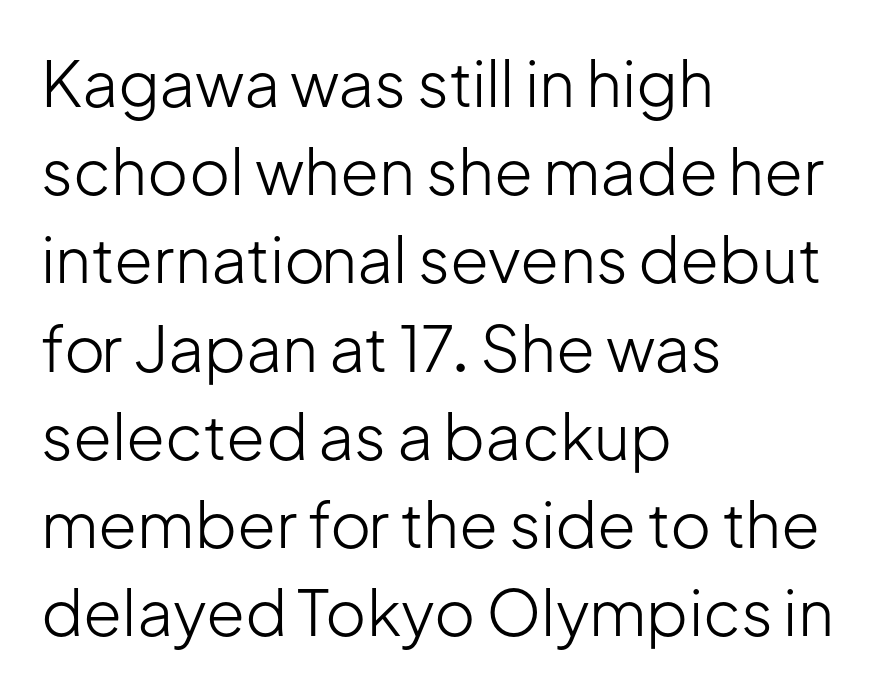
This sample keeps an unexceptional amount of space between lines. You can tell it's not italic because the verticals are truly vertical. The lines in this sample share a left origin and differ only in where they stop. Font category for this specimen: sans-serif. A clean baseline with only descenders dipping below it.
